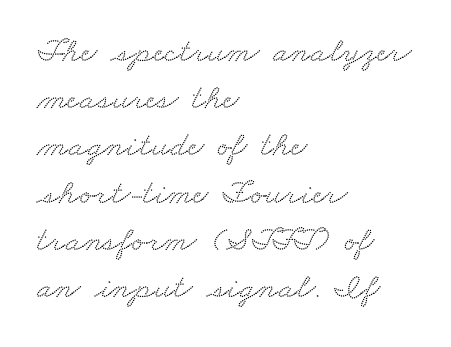
The paragraph has a hard left edge and a soft right edge. Reading down the column, the eye jumps a familiar distance to each next line. The face used here is rendered with its standard letterfit. Serif or sans? Serif — the stroke terminals have little feet.
